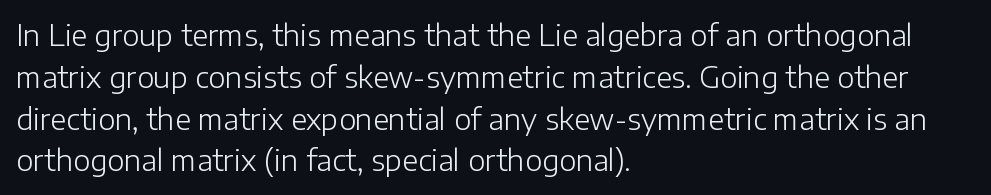
Q: Is the text bold? A: No.
Q: Is the text italic (slanted)? A: No, it is upright.
Q: Is the typeface a serif or a sans-serif typeface? A: Sans-serif.
Q: Is the text underlined? A: No.
Q: How is the paragraph aligned? A: Left-aligned.
Q: Is the spacing between letters normal or unusually wide? A: Normal.
Q: Is the spacing between lines tight, normal or loose? A: Normal.
Q: Width (condensed, normal, or wide)? A: Normal.
Q: Stroke contrast? A: Low.
Q: x-height? A: Medium.
Q: Monospaced? A: No.
